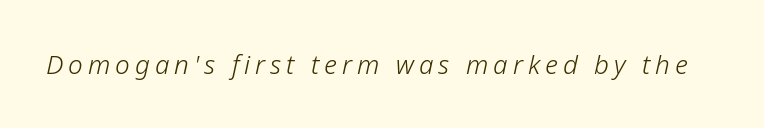
{"italic": "yes", "lean": "right", "slant_degrees": 12, "bold": "no", "underline": "no", "glyph_px": 26}
